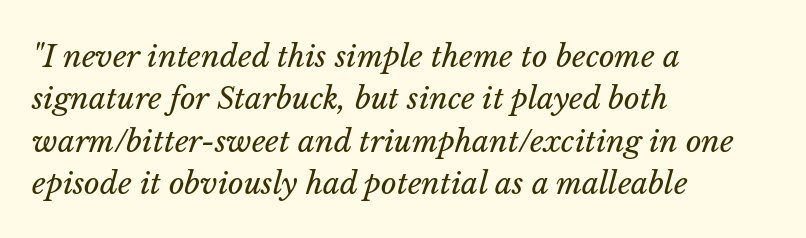
Italic: yes, the glyphs are oblique. The letterforms sit shoulder to shoulder at normal distance. A quiet, ordinary-to-light weight characterises the typeface. Vertically, the passage feels balanced, rows spaced as you'd expect.
